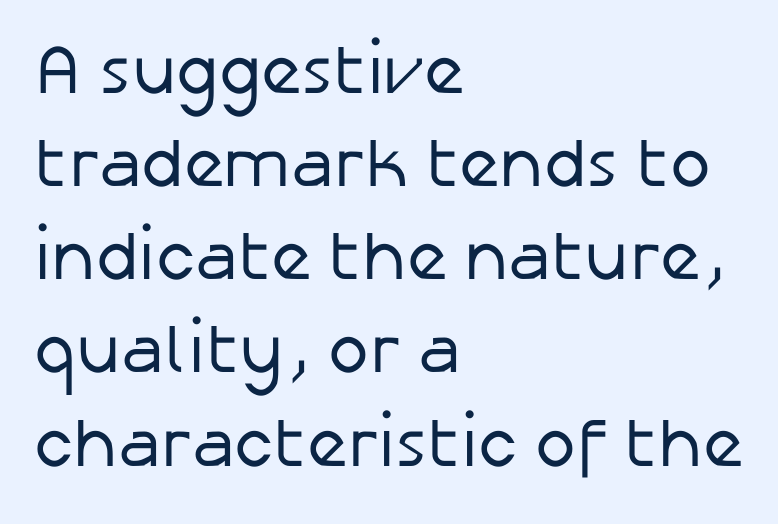
The image shows 69 px regular-weight sans-serif type, upright; set left-aligned, normal line spacing (1.35x), normal letter spacing, not underlined; low stroke contrast and a medium x-height.
